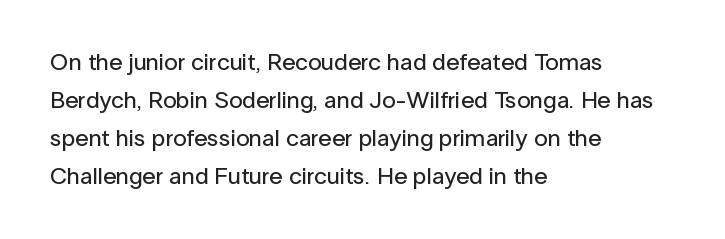
The specimen omits any rule beneath the text block's lines. Alignment: flush left. Italic? Not at all — the glyphs are vertical. The lines sit at an ordinary, default distance from one another. You could call the tracking neutral — neither tight nor loose.
